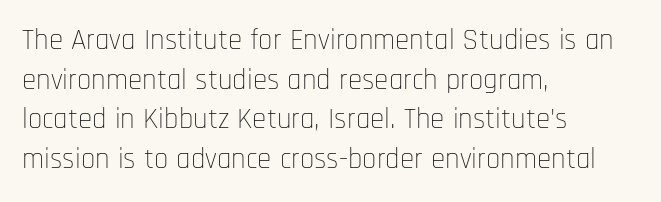
{"serif": "no", "italic": "no", "bold": "no", "weight": "thin", "width": "condensed", "stroke_contrast": "low", "x_height": "large", "monospaced": "no", "underline": "no", "align": "left", "line_spacing": "normal", "line_spacing_ratio": 1.37, "letter_spacing": "normal", "letter_spacing_em": 0.0, "glyph_px": 29}
